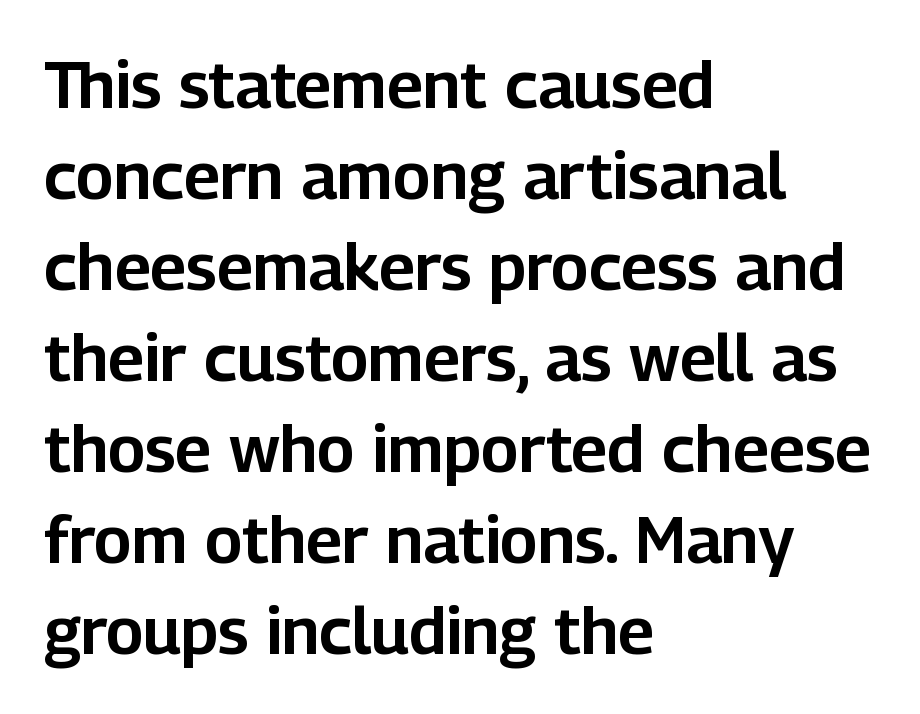
The image shows 66 px sans-serif type, upright; set left-aligned, normal line spacing (1.38x), normal letter spacing, not underlined; low stroke contrast and a medium x-height.
